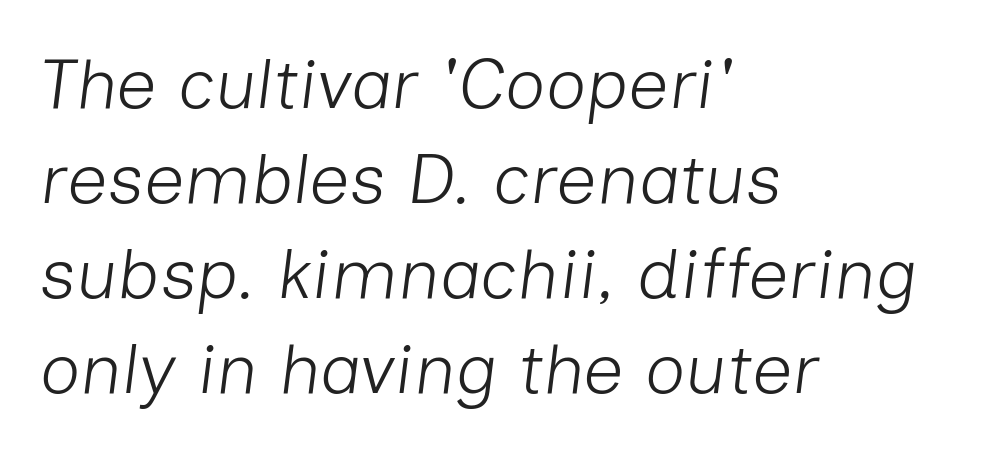
{"italic": "yes", "lean": "right", "slant_degrees": 7, "bold": "no", "weight": "light", "width": "normal", "stroke_contrast": "low", "x_height": "medium", "monospaced": "no", "underline": "no", "align": "left", "line_spacing": "normal", "line_spacing_ratio": 1.34, "letter_spacing": "normal", "letter_spacing_em": 0.0, "glyph_px": 71}
